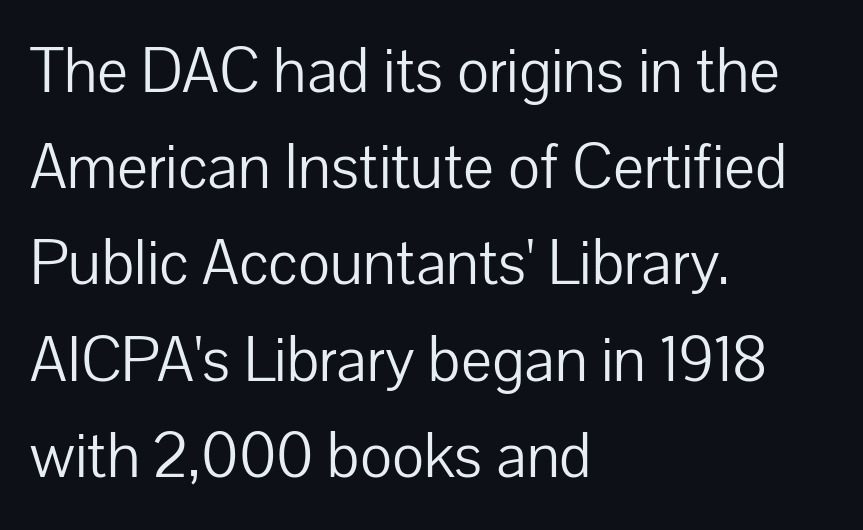
The image shows 65 px light sans-serif type, upright; set left-aligned, normal line spacing (1.48x), normal letter spacing, not underlined; low stroke contrast and a medium x-height.
